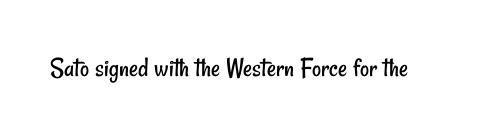
Q: Is the text bold? A: No.
Q: Is the typeface a serif or a sans-serif typeface? A: Sans-serif.
Q: Is the text underlined? A: No.
Q: Is the spacing between letters normal or unusually wide? A: Normal.
Q: Width (condensed, normal, or wide)? A: Condensed.
Q: Stroke contrast? A: Low.
Q: x-height? A: Small.
Q: Monospaced? A: No.
